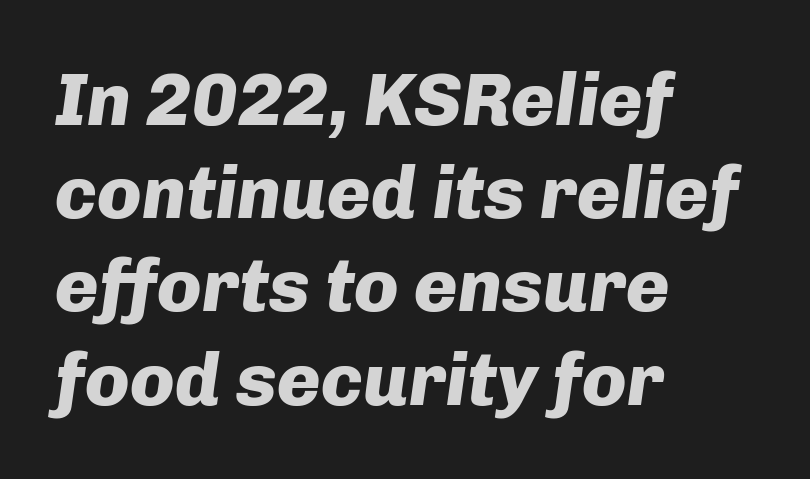
Q: Is the text bold? A: Yes.
Q: Is the text italic (slanted)? A: Yes, it leans right by about 8 degrees.
Q: Is the text underlined? A: No.
Q: How is the paragraph aligned? A: Left-aligned.
Q: Is the spacing between letters normal or unusually wide? A: Normal.
Q: Is the spacing between lines tight, normal or loose? A: Normal.
Q: Width (condensed, normal, or wide)? A: Normal.
Q: Stroke contrast? A: Low.
Q: x-height? A: Medium.
Q: Monospaced? A: No.
